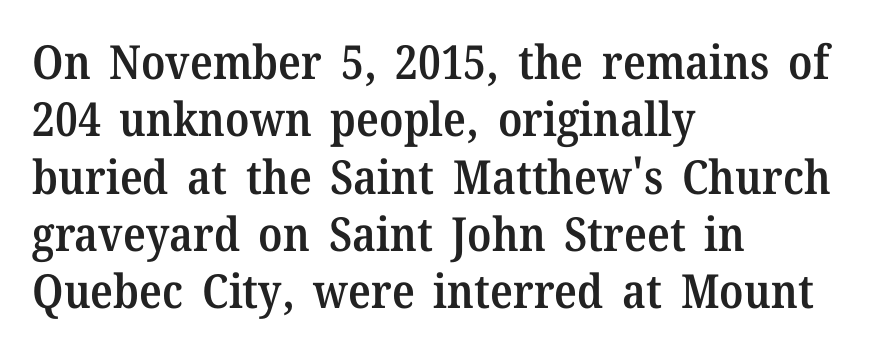
{"serif": "yes", "italic": "no", "bold": "semi", "weight": "semibold", "width": "normal", "stroke_contrast": "medium", "x_height": "medium", "monospaced": "no", "underline": "no", "align": "left", "line_spacing_ratio": 1.22, "letter_spacing": "normal", "letter_spacing_em": 0.0, "glyph_px": 47}
